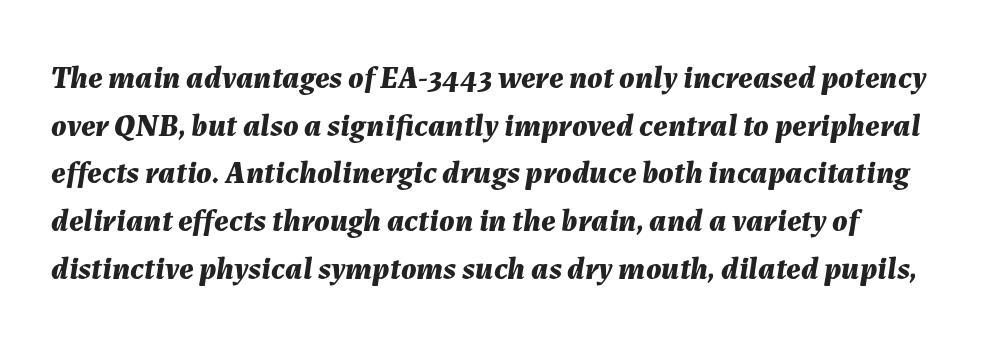
The image shows 32 px bold type, italic (leaning right); set normal line spacing (1.49x), normal letter spacing, not underlined; medium stroke contrast and a medium x-height.
